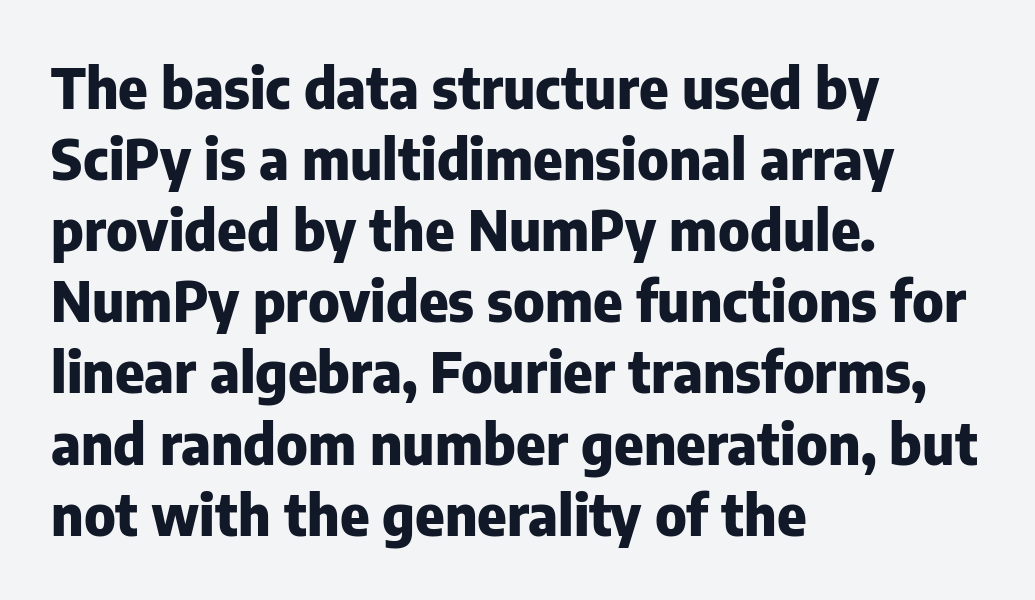
Q: Is the text bold? A: Yes.
Q: Is the text italic (slanted)? A: No, it is upright.
Q: Is the typeface a serif or a sans-serif typeface? A: Sans-serif.
Q: Is the text underlined? A: No.
Q: How is the paragraph aligned? A: Left-aligned.
Q: Is the spacing between letters normal or unusually wide? A: Normal.
Q: Is the spacing between lines tight, normal or loose? A: Normal.
Q: Width (condensed, normal, or wide)? A: Normal.
Q: Stroke contrast? A: Low.
Q: x-height? A: Medium.
Q: Monospaced? A: No.
